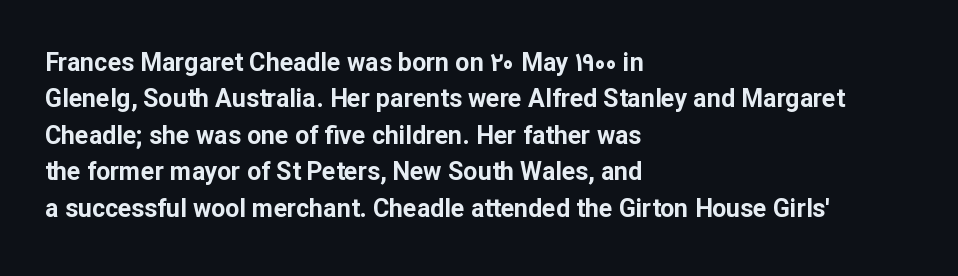
Q: Is the text bold? A: Yes.
Q: Is the text italic (slanted)? A: No, it is upright.
Q: Is the text underlined? A: No.
Q: How is the paragraph aligned? A: Left-aligned.
Q: Is the spacing between letters normal or unusually wide? A: Normal.
Q: Is the spacing between lines tight, normal or loose? A: Normal.
